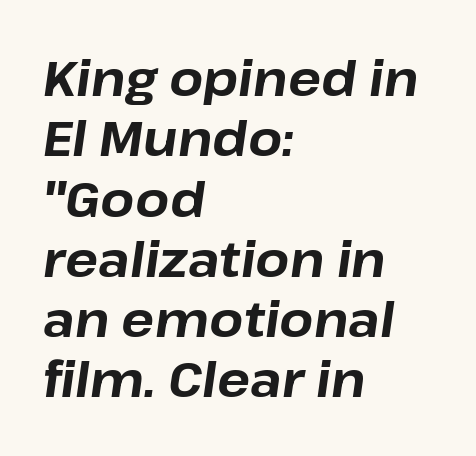
Character widths vary here, with narrow letters taking less room than wide ones. An italicized treatment has been applied to the whole sample. This sample uses plain, unmodified letter spacing. Quick note: underline off. On the weight axis this lands at bold, roughly 700. These lines stack with their left ends in a neat column.
